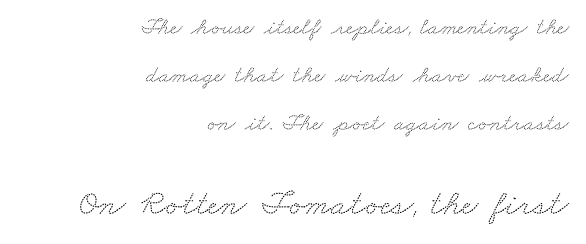
The image shows 36 px wide serif type; set right-aligned, loose line spacing (1.99x), normal letter spacing, not underlined; the second (bottom) block is 1.5x larger; medium stroke contrast and a small x-height.
